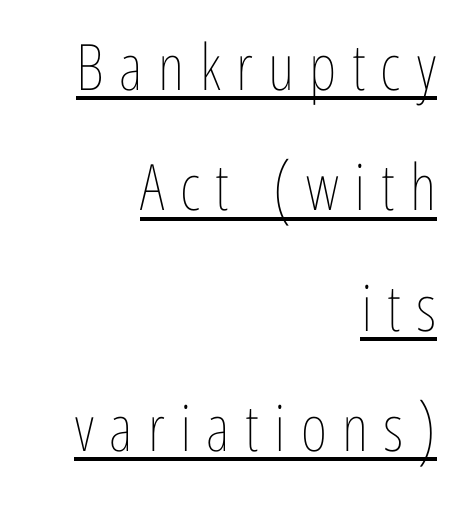
Q: Is the text bold? A: No.
Q: Is the text italic (slanted)? A: No, it is upright.
Q: Is the text underlined? A: Yes.
Q: How is the paragraph aligned? A: Right-aligned.
Q: Is the spacing between letters normal or unusually wide? A: Unusually wide.
Q: Width (condensed, normal, or wide)? A: Condensed.
Q: Stroke contrast? A: Low.
Q: x-height? A: Medium.
Q: Monospaced? A: No.
